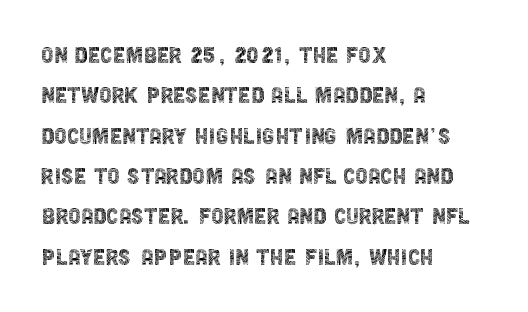
{"serif": "no", "italic": "no", "bold": "no", "weight": "thin", "width": "condensed", "x_height": "large", "monospaced": "no", "underline": "no", "align": "left", "line_spacing": "normal", "line_spacing_ratio": 1.44, "letter_spacing": "normal", "letter_spacing_em": 0.0, "glyph_px": 28}
